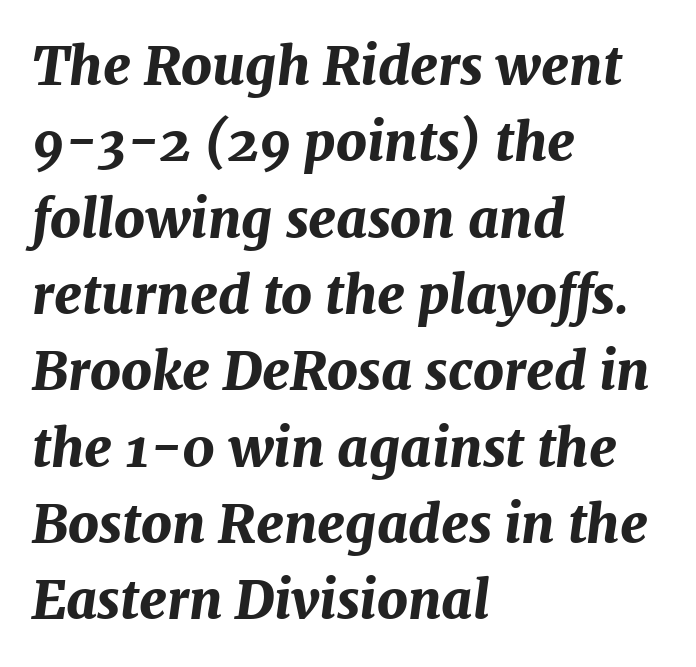
The image shows 53 px bold type, italic (leaning right); set left-aligned, normal line spacing (1.44x), normal letter spacing, not underlined; medium stroke contrast and a medium x-height.
